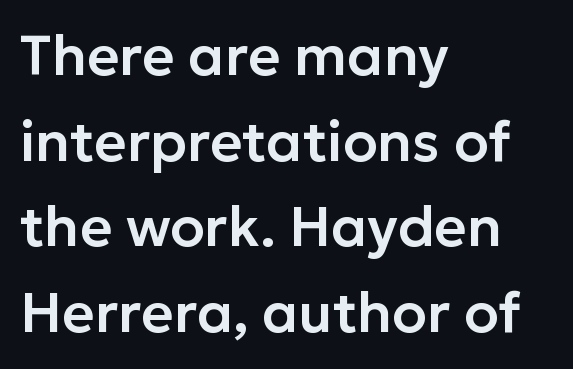
Q: Is the text italic (slanted)? A: No, it is upright.
Q: Is the typeface a serif or a sans-serif typeface? A: Sans-serif.
Q: Is the text underlined? A: No.
Q: How is the paragraph aligned? A: Left-aligned.
Q: Is the spacing between letters normal or unusually wide? A: Normal.
Q: Is the spacing between lines tight, normal or loose? A: Normal.
Q: Width (condensed, normal, or wide)? A: Normal.
Q: Stroke contrast? A: Low.
Q: x-height? A: Medium.
Q: Monospaced? A: No.
